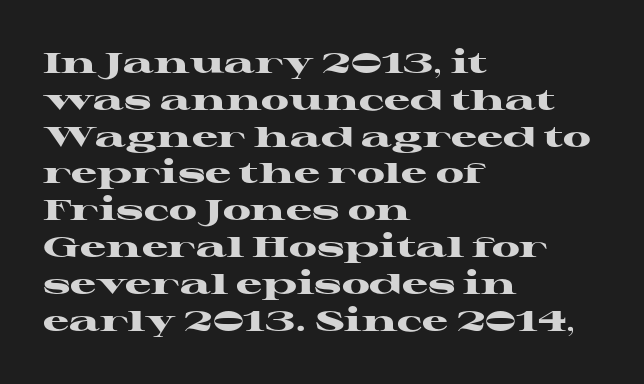
Q: Is the text bold? A: Yes.
Q: Is the text italic (slanted)? A: No, it is upright.
Q: Is the typeface a serif or a sans-serif typeface? A: Serif.
Q: Is the text underlined? A: No.
Q: How is the paragraph aligned? A: Left-aligned.
Q: Is the spacing between letters normal or unusually wide? A: Normal.
Q: Is the spacing between lines tight, normal or loose? A: Normal.
Q: Width (condensed, normal, or wide)? A: Wide.
Q: Stroke contrast? A: High.
Q: x-height? A: Medium.
Q: Monospaced? A: No.
